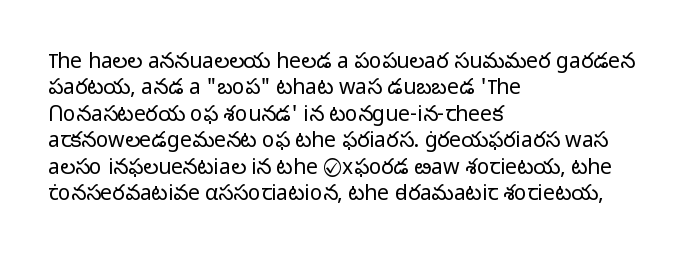
{"italic": "no", "bold": "no", "underline": "no", "align": "left", "line_spacing": "normal", "line_spacing_ratio": 1.26, "letter_spacing": "normal", "letter_spacing_em": 0.0, "glyph_px": 21}
